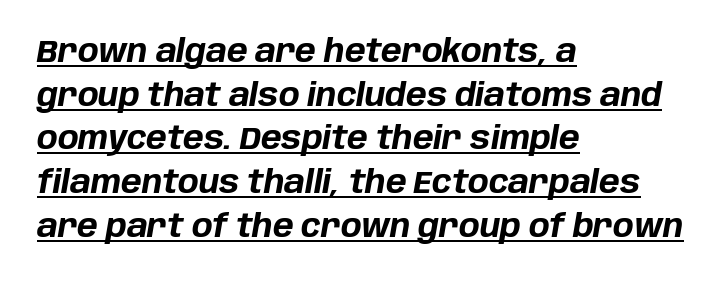
The image shows 31 px bold type, italic (leaning right); set left-aligned, normal line spacing (1.41x), normal letter spacing, underlined; low stroke contrast and a large x-height.
